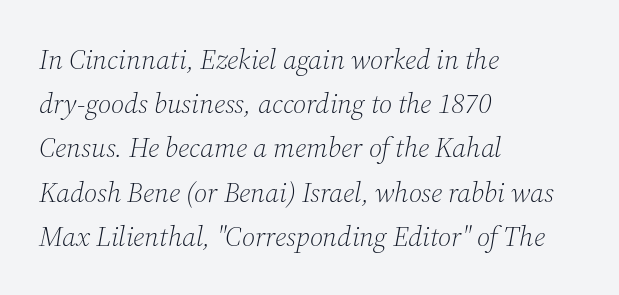
Spacing verdict: proportional, widths tailored to each character. The glyphs are unaccompanied by any horizontal stroke below them. This sample is left-justified, so line endings fall wherever the words run out. Check where the strokes stop: tiny serifs finish them off.
